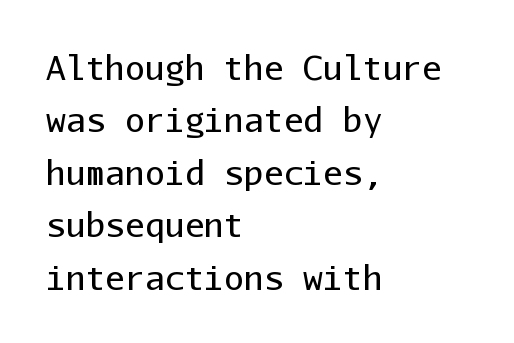
{"serif": "no", "italic": "no", "bold": "no", "weight": "regular", "width": "normal", "stroke_contrast": "low", "x_height": "medium", "monospaced": "yes", "underline": "no", "align": "left", "line_spacing": "normal", "line_spacing_ratio": 1.59, "letter_spacing": "normal", "letter_spacing_em": 0.0, "glyph_px": 33}
